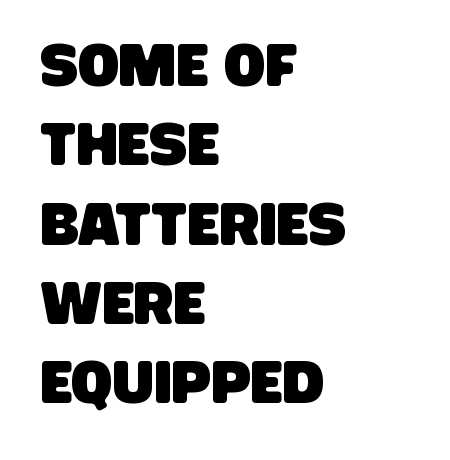
{"serif": "no", "width": "condensed", "stroke_contrast": "low", "x_height": "large", "monospaced": "no", "underline": "no", "align": "left", "line_spacing": "normal", "line_spacing_ratio": 1.3, "letter_spacing": "normal", "letter_spacing_em": 0.0, "glyph_px": 61}
